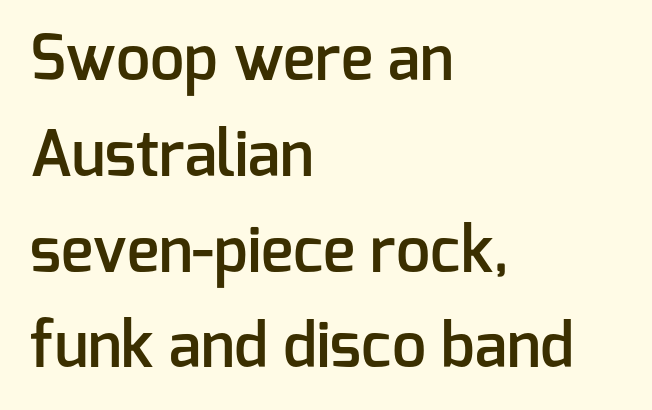
Style check: upright. In terms of leading, this rendering sits right in the middle. Font category for this specimen: sans-serif. The horizontal fit of the characters is conventional and even. Type without underlining.
